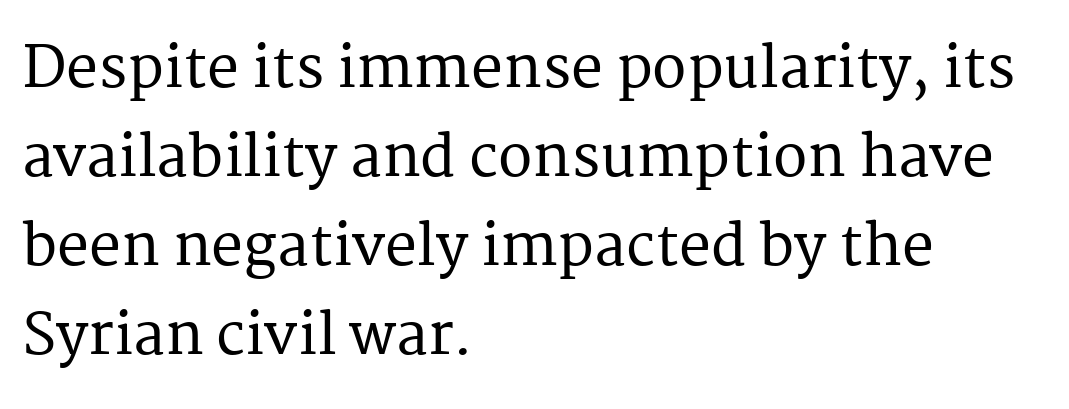
{"serif": "yes", "italic": "no", "width": "normal", "stroke_contrast": "medium", "x_height": "medium", "monospaced": "no", "underline": "no", "align": "left", "line_spacing": "normal", "line_spacing_ratio": 1.56, "letter_spacing": "normal", "letter_spacing_em": 0.0, "glyph_px": 57}
